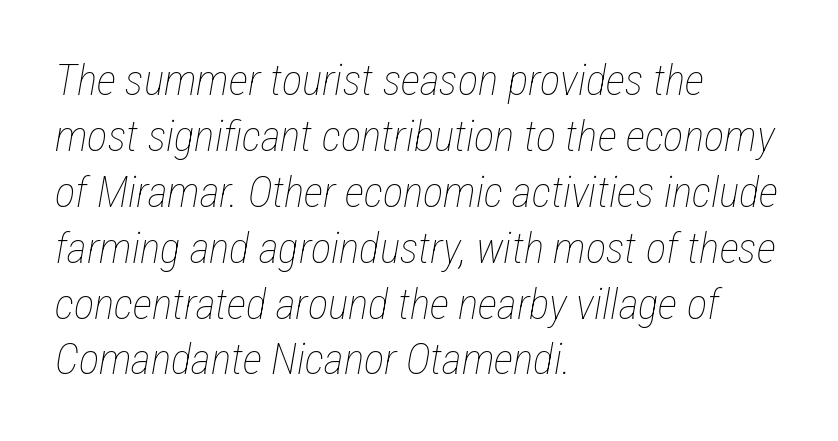
The image shows 43 px thin, condensed type, italic (leaning right); set left-aligned, normal line spacing (1.3x), normal letter spacing, not underlined; low stroke contrast and a medium x-height.
